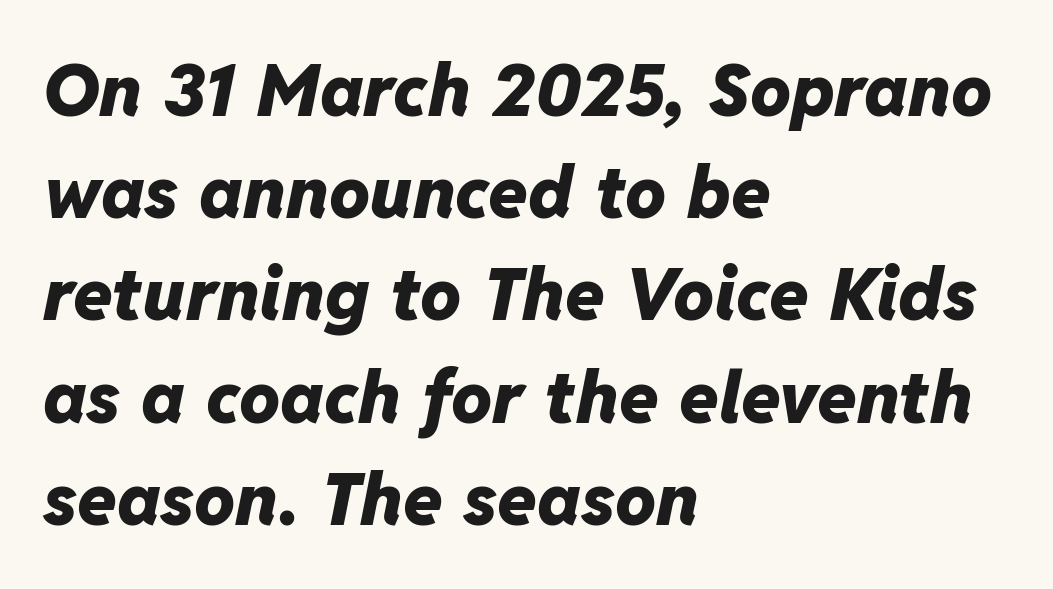
{"italic": "yes", "lean": "right", "slant_degrees": 11, "bold": "yes", "weight": "heavy", "width": "normal", "stroke_contrast": "low", "x_height": "medium", "monospaced": "no", "underline": "no", "align": "left", "line_spacing": "normal", "line_spacing_ratio": 1.42, "letter_spacing": "normal", "letter_spacing_em": 0.0, "glyph_px": 72}
